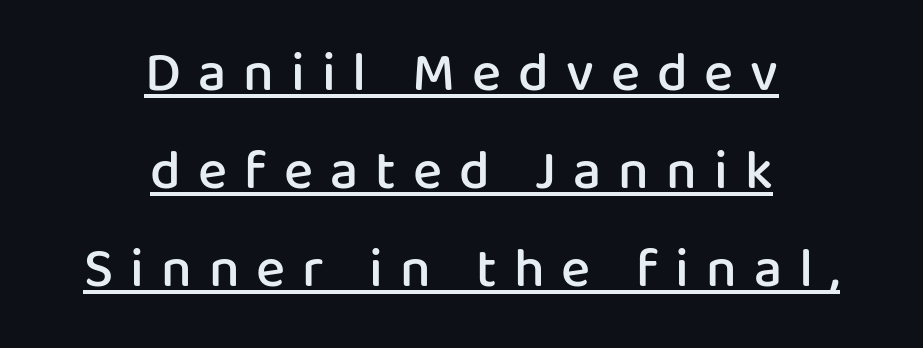
Q: Is the text bold? A: Semi-bold.
Q: Is the text italic (slanted)? A: No, it is upright.
Q: Is the typeface a serif or a sans-serif typeface? A: Sans-serif.
Q: Is the text underlined? A: Yes.
Q: How is the paragraph aligned? A: Centered.
Q: Is the spacing between letters normal or unusually wide? A: Unusually wide.
Q: Width (condensed, normal, or wide)? A: Normal.
Q: Stroke contrast? A: Low.
Q: x-height? A: Medium.
Q: Monospaced? A: No.
